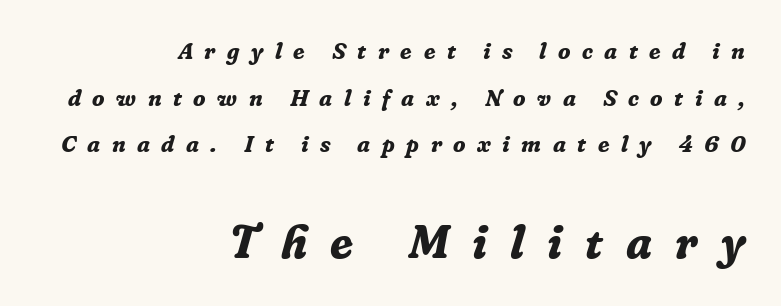
The image shows 46 px bold serif type, italic (leaning right); set right-aligned, loose line spacing (2.03x), unusually wide letter spacing (+0.5 em), not underlined; the second (bottom) block is 2.0x larger; low stroke contrast and a medium x-height.
